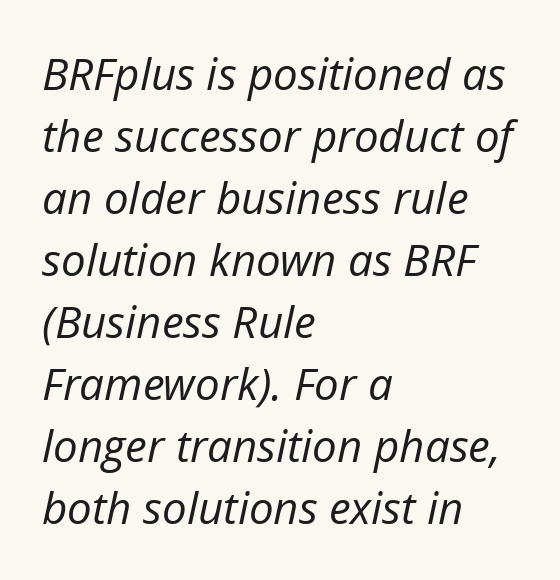
Q: Is the text bold? A: No.
Q: Is the text italic (slanted)? A: Yes, it leans right by about 12 degrees.
Q: Is the text underlined? A: No.
Q: How is the paragraph aligned? A: Left-aligned.
Q: Is the spacing between letters normal or unusually wide? A: Normal.
Q: Is the spacing between lines tight, normal or loose? A: Normal.
Q: Width (condensed, normal, or wide)? A: Normal.
Q: Stroke contrast? A: Low.
Q: x-height? A: Medium.
Q: Monospaced? A: No.
